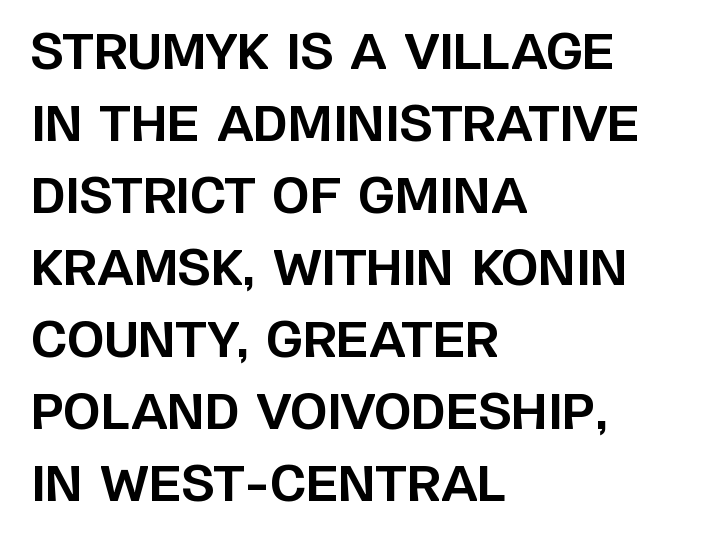
Q: Is the text bold? A: Yes.
Q: Is the text italic (slanted)? A: No, it is upright.
Q: Is the typeface a serif or a sans-serif typeface? A: Sans-serif.
Q: Is the text underlined? A: No.
Q: How is the paragraph aligned? A: Left-aligned.
Q: Is the spacing between letters normal or unusually wide? A: Normal.
Q: Is the spacing between lines tight, normal or loose? A: Normal.
Q: Width (condensed, normal, or wide)? A: Normal.
Q: Stroke contrast? A: Low.
Q: x-height? A: Large.
Q: Monospaced? A: No.
